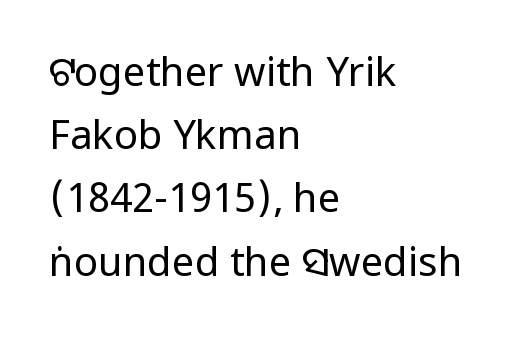
There is no visible air inserted between adjacent glyphs. The letters advance in unequal steps, a hallmark of proportional type. Beneath every word, the page is bare. The compositor pushed each line to the left boundary.
